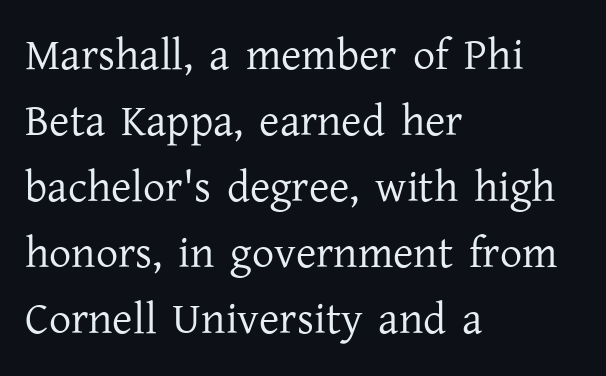
The image shows 44 px regular-weight serif type, upright; set left-aligned, normal line spacing (1.5x), normal letter spacing, not underlined; low stroke contrast and a medium x-height.
